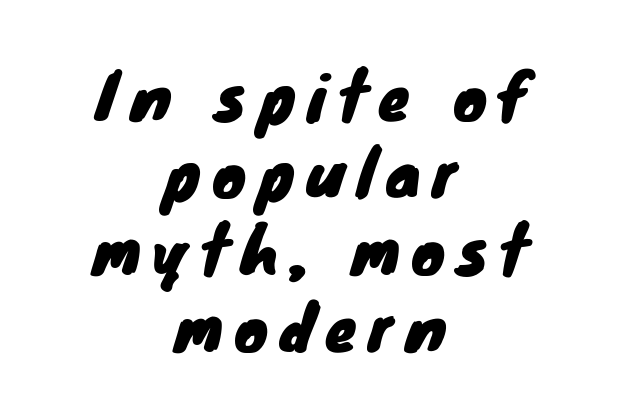
Look at the bottom of the vertical strokes: they stop flat, with no serifs. This sample has the flowing, uneven cadence of proportional lettering. Descenders are the only things crossing below the line. Reading down the block, each line starts at a different indent, mirrored at its end.
